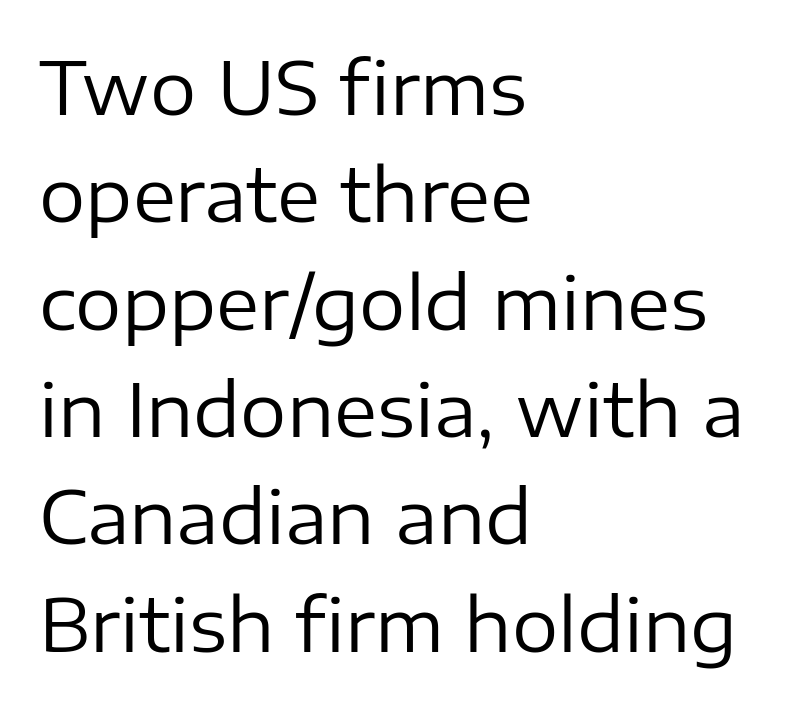
Q: Is the text bold? A: No.
Q: Is the text italic (slanted)? A: No, it is upright.
Q: Is the typeface a serif or a sans-serif typeface? A: Sans-serif.
Q: Is the text underlined? A: No.
Q: How is the paragraph aligned? A: Left-aligned.
Q: Is the spacing between letters normal or unusually wide? A: Normal.
Q: Is the spacing between lines tight, normal or loose? A: Normal.
Q: Width (condensed, normal, or wide)? A: Normal.
Q: Stroke contrast? A: Low.
Q: x-height? A: Medium.
Q: Monospaced? A: No.
